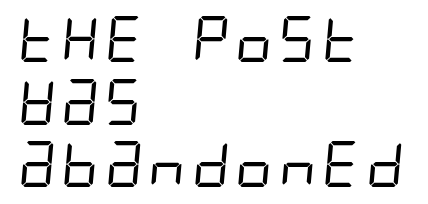
The image shows 46 px regular-weight, condensed sans-serif type; set left-aligned, normal line spacing (1.36x), normal letter spacing, not underlined; low stroke contrast and a large x-height.
